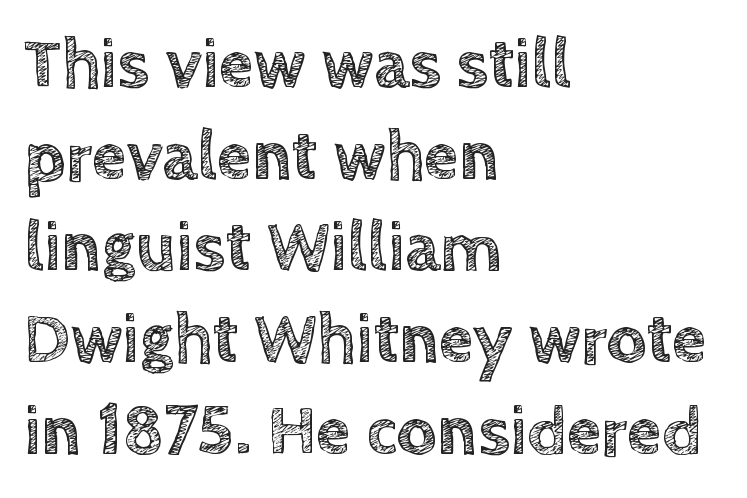
{"italic": "no", "width": "normal", "x_height": "large", "monospaced": "no", "underline": "no", "align": "left", "line_spacing": "normal", "line_spacing_ratio": 1.31, "letter_spacing": "normal", "letter_spacing_em": 0.0, "glyph_px": 70}
